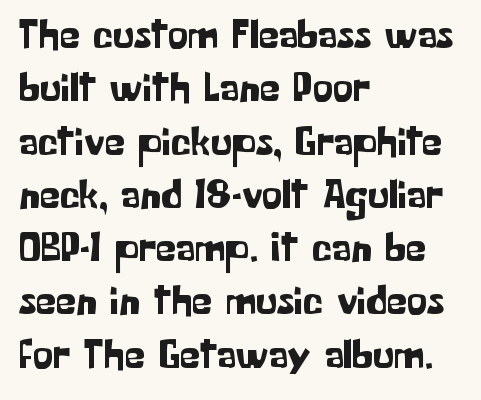
{"serif": "no", "italic": "no", "width": "normal", "stroke_contrast": "low", "x_height": "medium", "monospaced": "no", "underline": "no", "align": "left", "line_spacing": "normal", "line_spacing_ratio": 1.3, "letter_spacing": "normal", "letter_spacing_em": 0.0, "glyph_px": 41}
